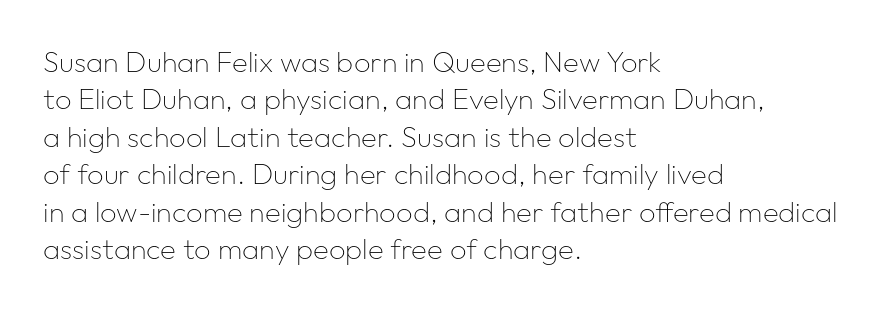
The image shows 29 px thin sans-serif type, upright; set left-aligned, normal line spacing (1.29x), normal letter spacing, not underlined; low stroke contrast and a medium x-height.
